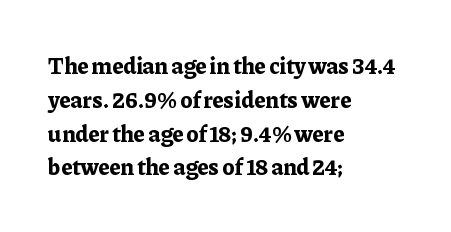
The image shows 23 px bold type, upright; set left-aligned, normal line spacing (1.47x), normal letter spacing, not underlined.
